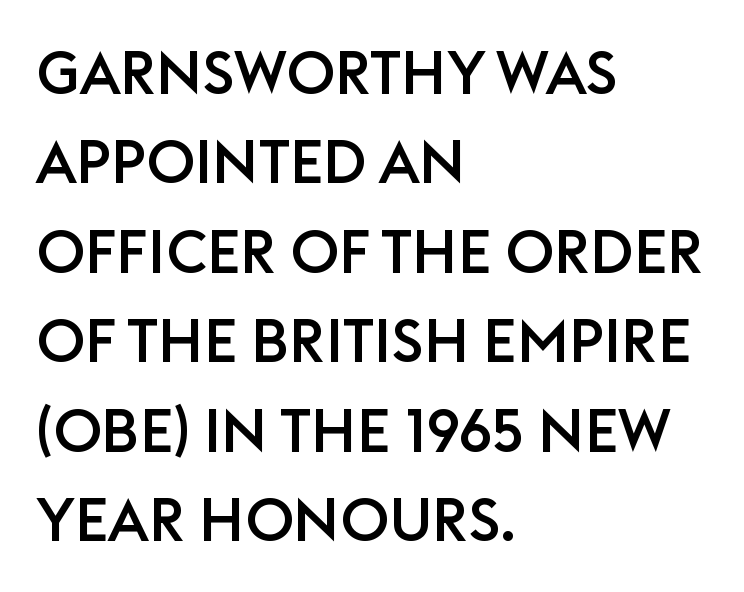
Q: Is the text italic (slanted)? A: No, it is upright.
Q: Is the typeface a serif or a sans-serif typeface? A: Sans-serif.
Q: Is the text underlined? A: No.
Q: How is the paragraph aligned? A: Left-aligned.
Q: Is the spacing between letters normal or unusually wide? A: Normal.
Q: Is the spacing between lines tight, normal or loose? A: Normal.
Q: Width (condensed, normal, or wide)? A: Normal.
Q: Stroke contrast? A: Low.
Q: x-height? A: Large.
Q: Monospaced? A: No.
